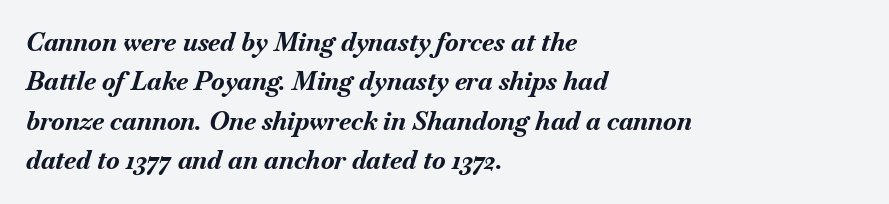
{"italic": "yes", "lean": "right", "slant_degrees": 18, "bold": "yes", "underline": "no", "align": "left", "line_spacing": "normal", "line_spacing_ratio": 1.58, "letter_spacing": "normal", "letter_spacing_em": 0.0, "glyph_px": 25}
